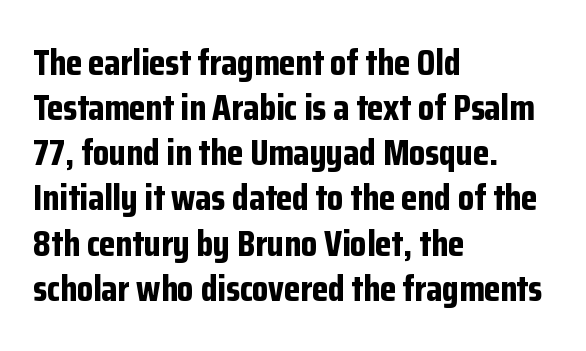
The image shows 37 px bold, condensed sans-serif type, upright; set left-aligned, line spacing 1.22x, normal letter spacing, not underlined; low stroke contrast and a medium x-height.
